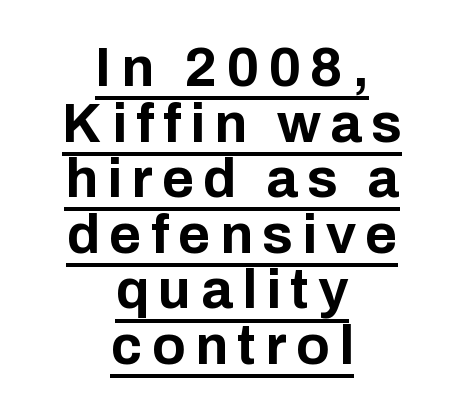
The image shows 55 px bold sans-serif type, upright; set centered, tight line spacing (1.01x), underlined; low stroke contrast and a medium x-height.
